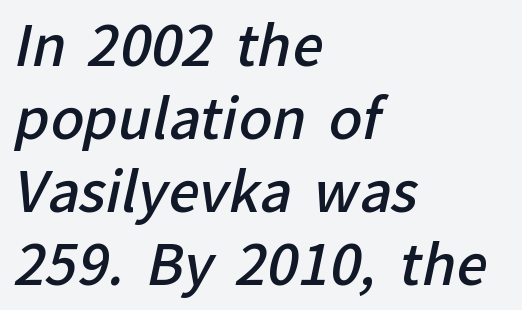
Q: Is the text bold? A: Semi-bold.
Q: Is the typeface a serif or a sans-serif typeface? A: Sans-serif.
Q: Is the text underlined? A: No.
Q: How is the paragraph aligned? A: Left-aligned.
Q: Is the spacing between letters normal or unusually wide? A: Normal.
Q: Is the spacing between lines tight, normal or loose? A: Normal.
Q: Width (condensed, normal, or wide)? A: Normal.
Q: Stroke contrast? A: Low.
Q: x-height? A: Medium.
Q: Monospaced? A: No.
